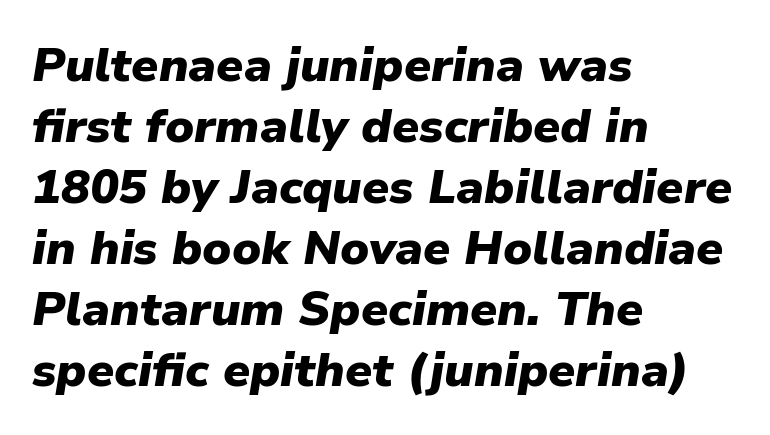
The image shows 48 px heavy type, italic (leaning right); set left-aligned, normal line spacing (1.27x), normal letter spacing, not underlined; low stroke contrast and a medium x-height.
